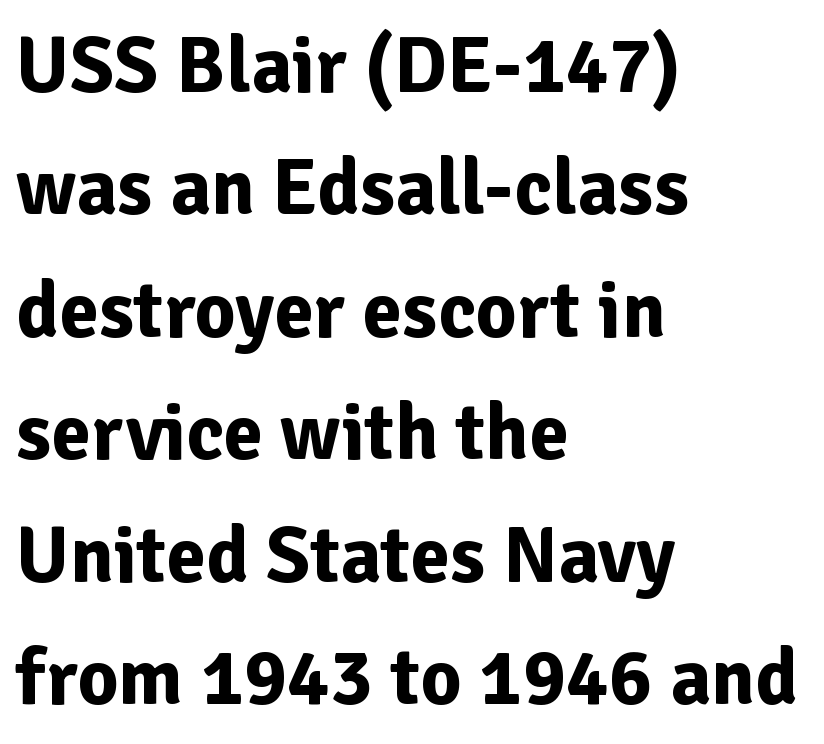
Every character sits straight up, as roman type does. Observe the absence of serifs on each vertical stroke in this sample. Note the varied advance widths — an 'i' is clearly narrower than an 'm'. Each word holds together tightly as a unit, with standard inter-letter gaps. Notice how the passage keeps a crisp vertical edge on the left only.
